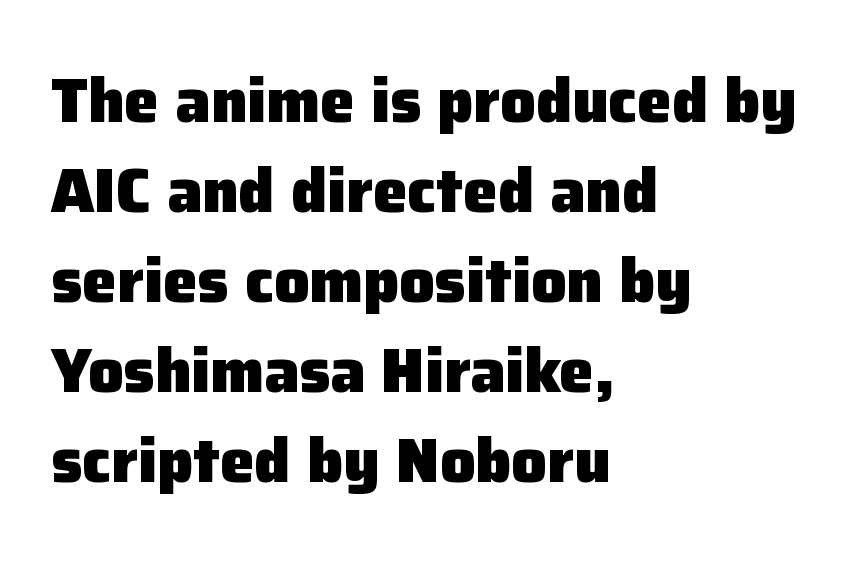
Q: Is the text bold? A: Yes.
Q: Is the text italic (slanted)? A: No, it is upright.
Q: Is the typeface a serif or a sans-serif typeface? A: Sans-serif.
Q: Is the text underlined? A: No.
Q: How is the paragraph aligned? A: Left-aligned.
Q: Is the spacing between letters normal or unusually wide? A: Normal.
Q: Is the spacing between lines tight, normal or loose? A: Normal.
Q: Width (condensed, normal, or wide)? A: Normal.
Q: Stroke contrast? A: Low.
Q: x-height? A: Medium.
Q: Monospaced? A: No.
